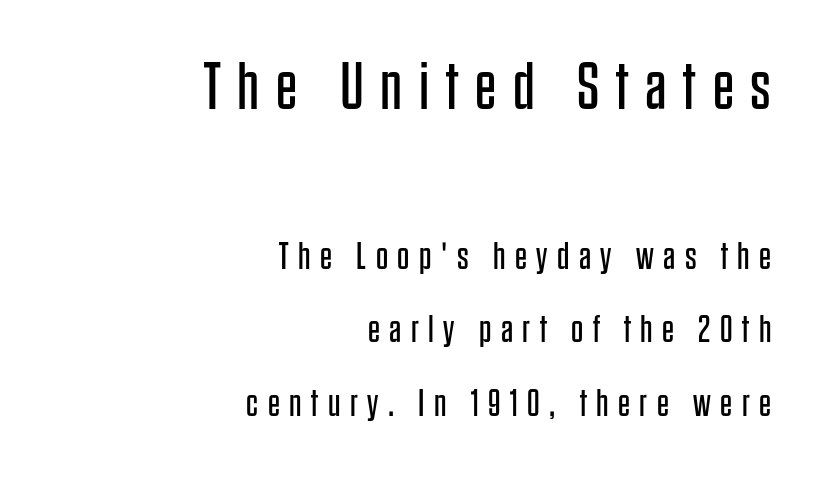
The image shows 67 px regular-weight, condensed sans-serif type, upright; set right-aligned, loose line spacing (1.93x), unusually wide letter spacing (+0.25 em), not underlined; the first (top) block is 1.76x larger; low stroke contrast and a large x-height.
